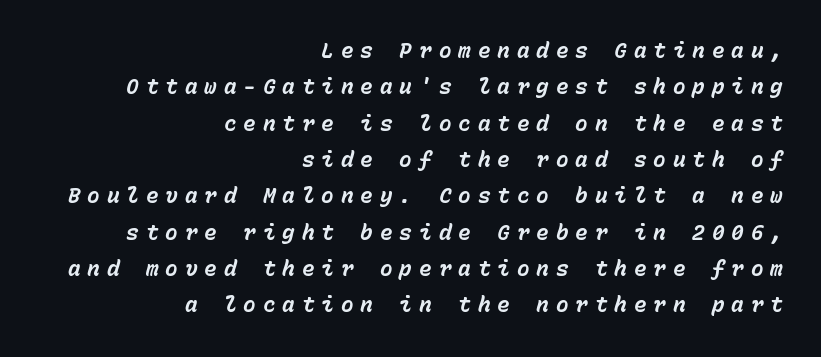
Is the letter spacing exaggerated? Yes — the characters are pushed far apart. This rendering uses right alignment, leaving the left contour irregular. The string is rendered with underlining switched off. What weight is shown? A full bold with thick strokes.
